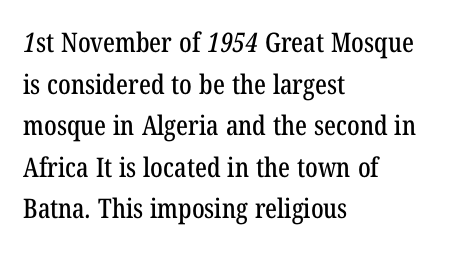
Does the leading feel generous? No, just average. The lines in this sample share a left origin and differ only in where they stop. The specimen omits any rule beneath the text block's lines. The horizontal fit of the characters is conventional and even.
